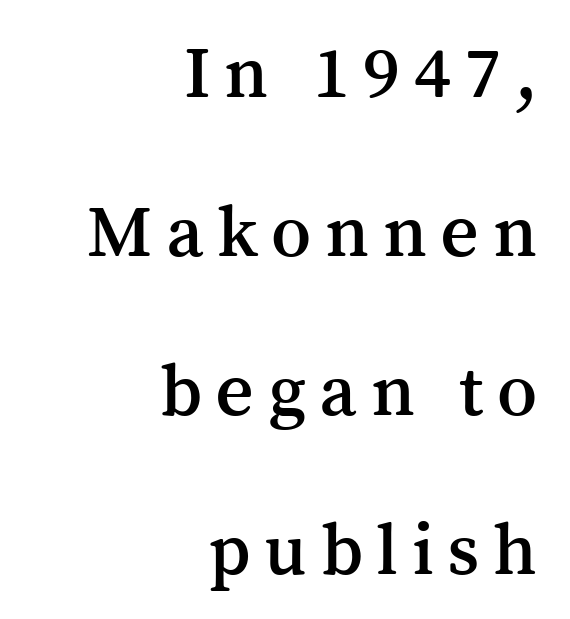
The image shows 75 px serif type, upright; set right-aligned, loose line spacing (2.12x), not underlined; medium stroke contrast and a medium x-height.
